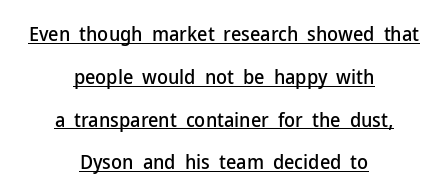
Q: Is the text italic (slanted)? A: No, it is upright.
Q: Is the text underlined? A: Yes.
Q: How is the paragraph aligned? A: Centered.
Q: Is the spacing between letters normal or unusually wide? A: Normal.
Q: Is the spacing between lines tight, normal or loose? A: Loose.
